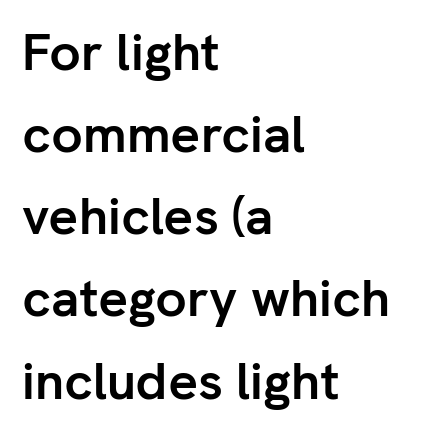
These words are printed bold, with thick strokes throughout. Here the designer chose a conventional face with non-uniform glyph widths. Horizontal alignment here is leftward, the default for most running prose. Observe the ordinary spacing: letters are neighbours, not strangers. Rendered with straight, roman letterforms. Compared with typical paragraphs, the rows here are spaced about the same.
